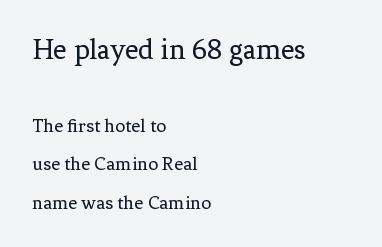
{"serif": "yes", "italic": "no", "bold": "no", "weight": "regular", "width": "normal", "stroke_contrast": "low", "x_height": "medium", "monospaced": "no", "underline": "no", "align": "left", "line_spacing": "loose", "line_spacing_ratio": 1.93, "letter_spacing": "normal", "letter_spacing_em": 0.0, "larger_block": "first", "size_ratio": 1.5, "glyph_px": 30}
